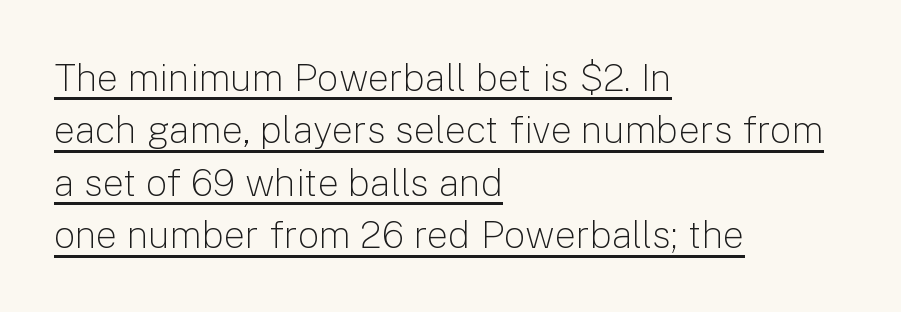
Each stroke keeps to a modest, everyday thickness or less. Think of a printed novel: that variable character pitch is what you see here. Here the glyphs are tracked normally, forming tight word shapes. These characters rest on top of a visible drawn line. Nope, not italic — everything's standing straight.
